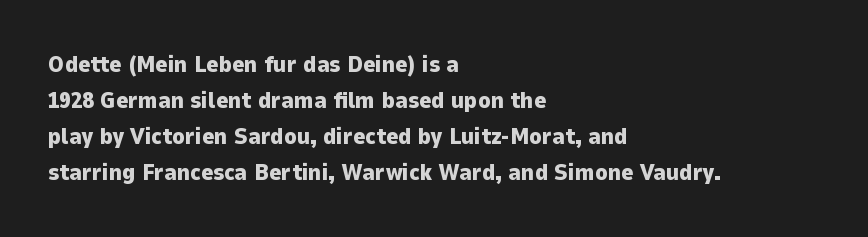
Q: Is the text bold? A: Yes.
Q: Is the text italic (slanted)? A: No, it is upright.
Q: Is the text underlined? A: No.
Q: How is the paragraph aligned? A: Left-aligned.
Q: Is the spacing between letters normal or unusually wide? A: Normal.
Q: Is the spacing between lines tight, normal or loose? A: Normal.
